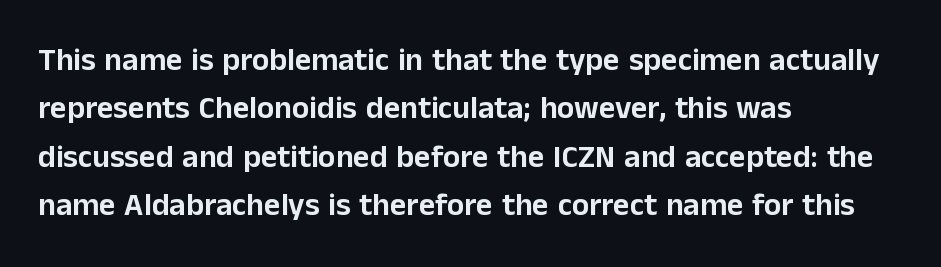
{"serif": "no", "italic": "no", "width": "normal", "stroke_contrast": "low", "x_height": "medium", "monospaced": "no", "underline": "no", "align": "left", "line_spacing": "normal", "line_spacing_ratio": 1.51, "letter_spacing": "normal", "letter_spacing_em": 0.0, "glyph_px": 32}
